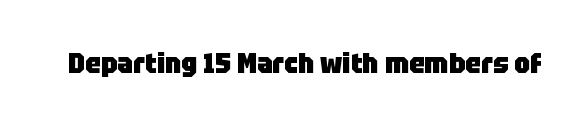
{"serif": "no", "italic": "no", "bold": "yes", "weight": "heavy", "width": "normal", "stroke_contrast": "low", "x_height": "large", "monospaced": "no", "underline": "no", "letter_spacing": "normal", "letter_spacing_em": 0.0, "glyph_px": 28}
